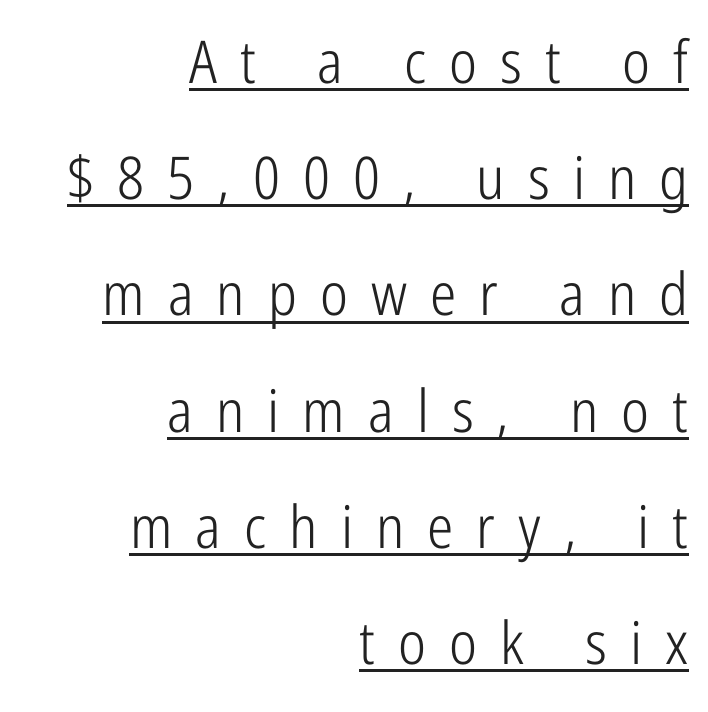
The image shows 59 px light, condensed sans-serif type, upright; set right-aligned, loose line spacing (1.97x), unusually wide letter spacing (+0.39 em), underlined; low stroke contrast and a medium x-height.
